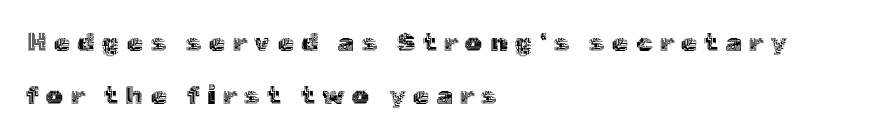
Q: Is the text italic (slanted)? A: No, it is upright.
Q: Is the text underlined? A: No.
Q: How is the paragraph aligned? A: Left-aligned.
Q: Is the spacing between letters normal or unusually wide? A: Unusually wide.
Q: Is the spacing between lines tight, normal or loose? A: Loose.
